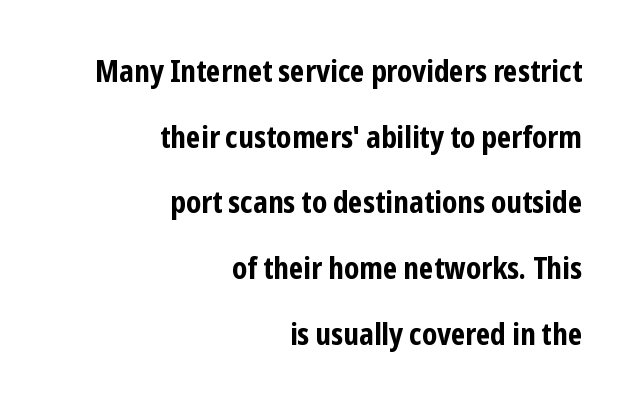
The image shows 30 px bold, condensed sans-serif type, upright; set right-aligned, loose line spacing (2.19x), normal letter spacing, not underlined; low stroke contrast and a medium x-height.
